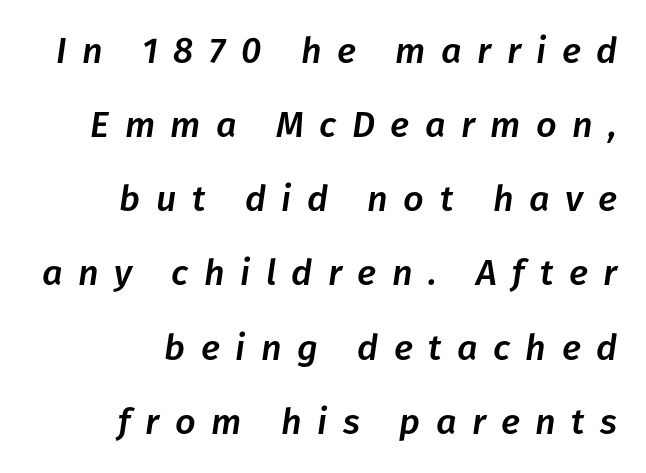
The image shows 36 px text type, italic (leaning right); set right-aligned, loose line spacing (2.06x), unusually wide letter spacing (+0.43 em), not underlined; low stroke contrast and a medium x-height.
